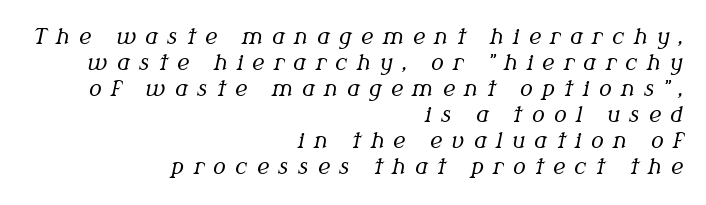
{"italic": "yes", "lean": "right", "slant_degrees": 12, "bold": "no", "underline": "no", "align": "right", "line_spacing_ratio": 1.24, "letter_spacing": "wide", "letter_spacing_em": 0.45, "glyph_px": 21}
